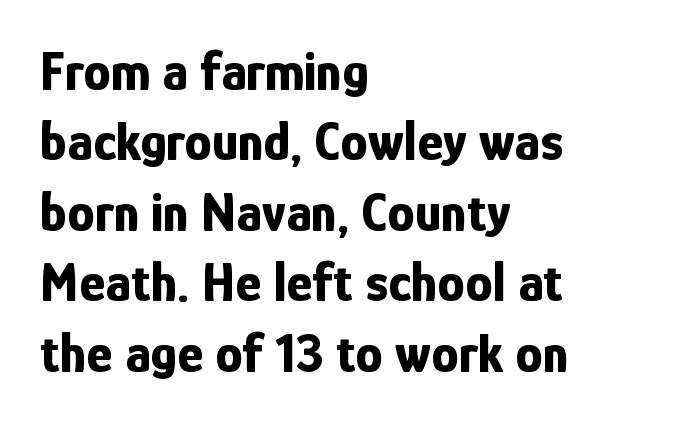
The characters look thick and weighty, a clear bold. These lines are rendered in a variable-pitch font. Letters rest on an invisible, unmarked baseline. Nope, not italic — everything's standing straight.
